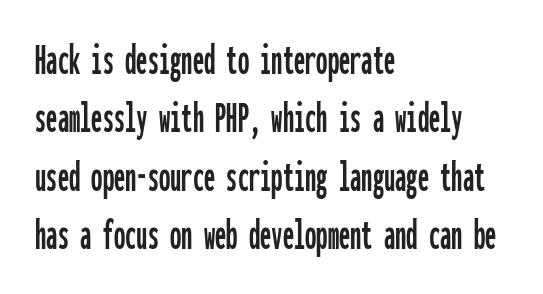
The image shows 45 px condensed sans-serif type, upright, monospaced; set left-aligned, normal line spacing (1.3x), normal letter spacing, not underlined; low stroke contrast and a medium x-height.
